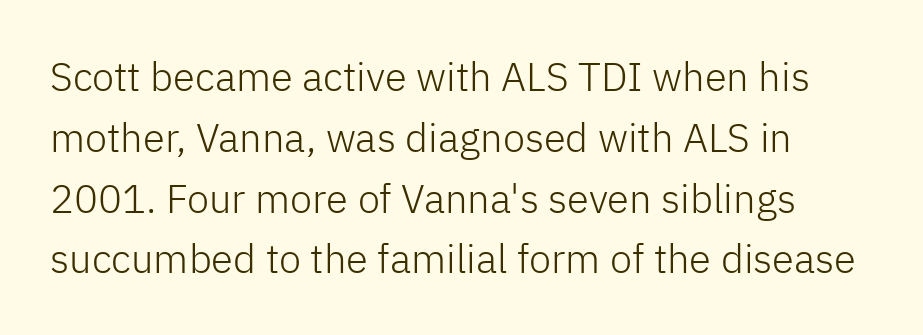
Nobody drew a line under any word here. The rendering uses natural spacing where letterforms have individual widths. The face looks like a standard text weight, possibly lighter. Upright lettering throughout. The face used here is rendered with its standard letterfit. This is sans-serif lettering, the kind often seen on screens and signage.
